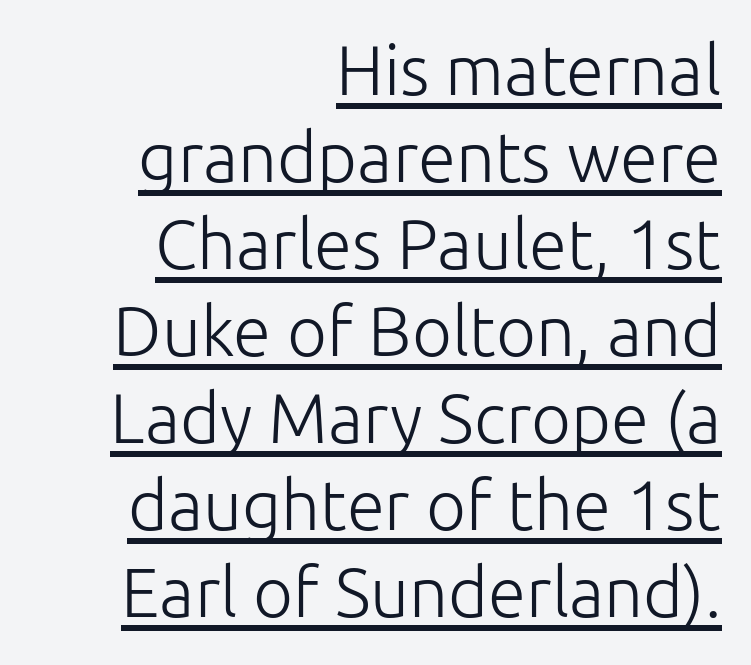
Q: Is the text bold? A: No.
Q: Is the text italic (slanted)? A: No, it is upright.
Q: Is the typeface a serif or a sans-serif typeface? A: Sans-serif.
Q: Is the text underlined? A: Yes.
Q: How is the paragraph aligned? A: Right-aligned.
Q: Is the spacing between letters normal or unusually wide? A: Normal.
Q: Is the spacing between lines tight, normal or loose? A: Normal.
Q: Width (condensed, normal, or wide)? A: Normal.
Q: Stroke contrast? A: Low.
Q: x-height? A: Medium.
Q: Monospaced? A: No.
